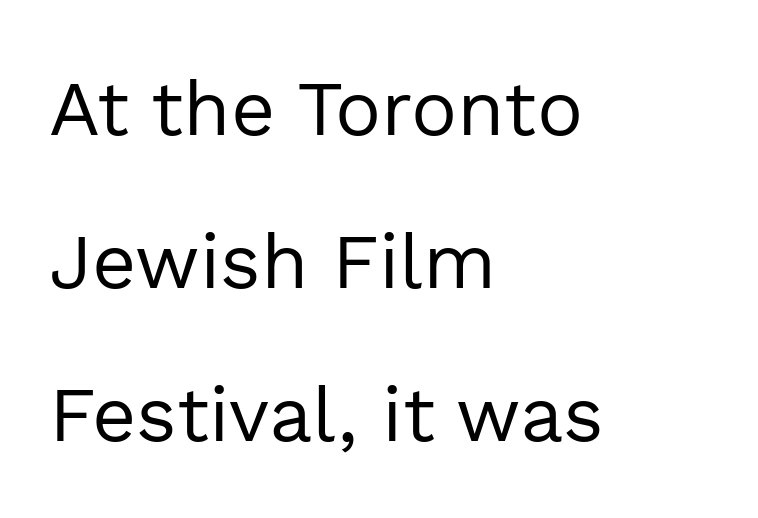
{"serif": "no", "italic": "no", "bold": "no", "weight": "regular", "width": "normal", "x_height": "medium", "monospaced": "no", "underline": "no", "align": "left", "line_spacing": "loose", "line_spacing_ratio": 1.99, "letter_spacing": "normal", "letter_spacing_em": 0.0, "glyph_px": 77}
